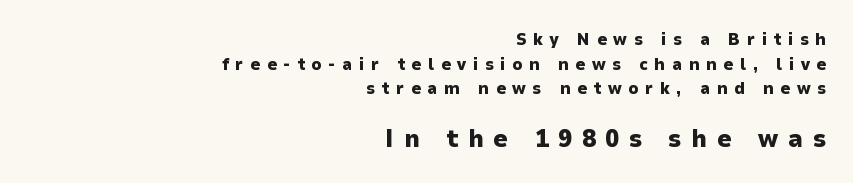
Q: Is the text bold? A: Yes.
Q: Is the text italic (slanted)? A: No, it is upright.
Q: Is the text underlined? A: No.
Q: How is the paragraph aligned? A: Right-aligned.
Q: Is the spacing between letters normal or unusually wide? A: Unusually wide.
Q: Is the spacing between lines tight, normal or loose? A: Normal.
Q: Which block of text is set in a larger size, the first (top) or the second (bottom)? A: The second (bottom) one.
